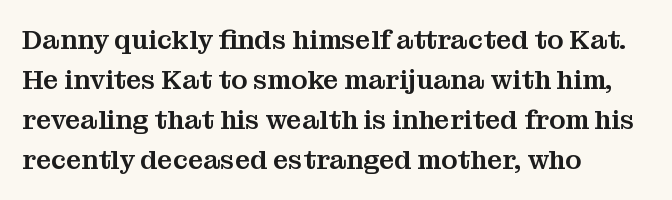
Regular leading. The zone under the glyphs is completely vacant. Italic? Not at all — the glyphs are vertical. A typesetter would call this zero additional tracking. Leftover space on each line is placed entirely after the last word.
